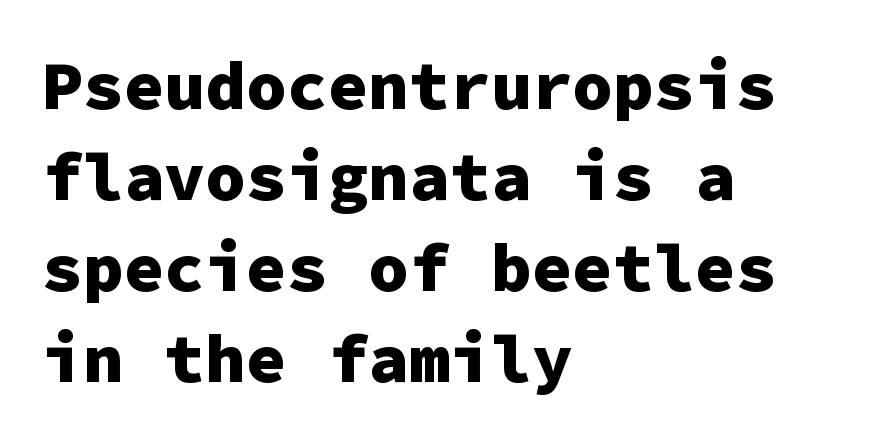
{"serif": "no", "italic": "no", "bold": "yes", "weight": "heavy", "width": "normal", "stroke_contrast": "low", "x_height": "medium", "monospaced": "yes", "underline": "no", "align": "left", "line_spacing": "normal", "line_spacing_ratio": 1.34, "letter_spacing": "normal", "letter_spacing_em": 0.0, "glyph_px": 68}
